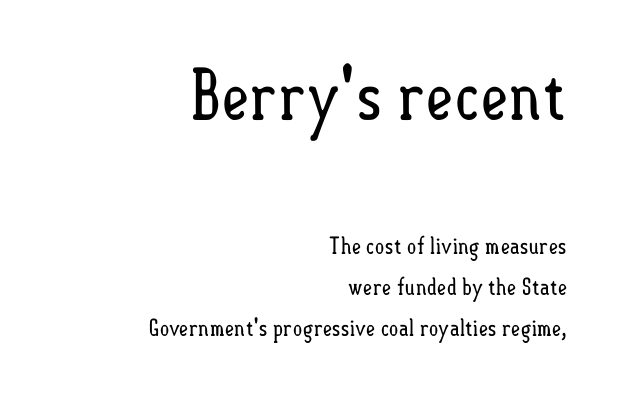
The image shows 69 px regular-weight, condensed type, upright; set right-aligned, line spacing 1.79x, normal letter spacing, not underlined; the first (top) block is 3.0x larger; low stroke contrast and a small x-height.
